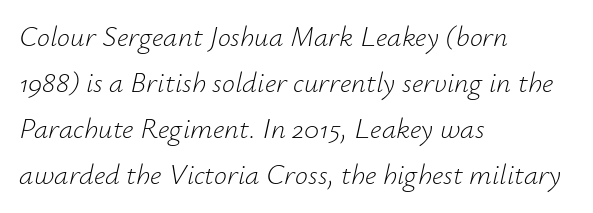
Q: Is the text bold? A: No.
Q: Is the text italic (slanted)? A: Yes, it leans right by about 12 degrees.
Q: Is the text underlined? A: No.
Q: How is the paragraph aligned? A: Left-aligned.
Q: Is the spacing between letters normal or unusually wide? A: Normal.
Q: Is the spacing between lines tight, normal or loose? A: Normal.
Q: Width (condensed, normal, or wide)? A: Normal.
Q: Stroke contrast? A: Low.
Q: x-height? A: Small.
Q: Monospaced? A: No.
